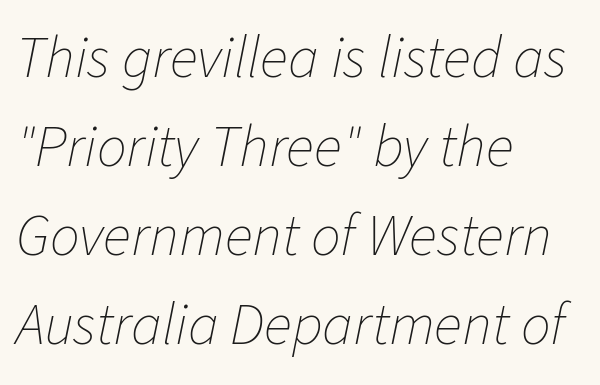
The image shows 59 px thin type, italic (leaning right); set left-aligned, normal line spacing (1.51x), normal letter spacing, not underlined; low stroke contrast and a medium x-height.
